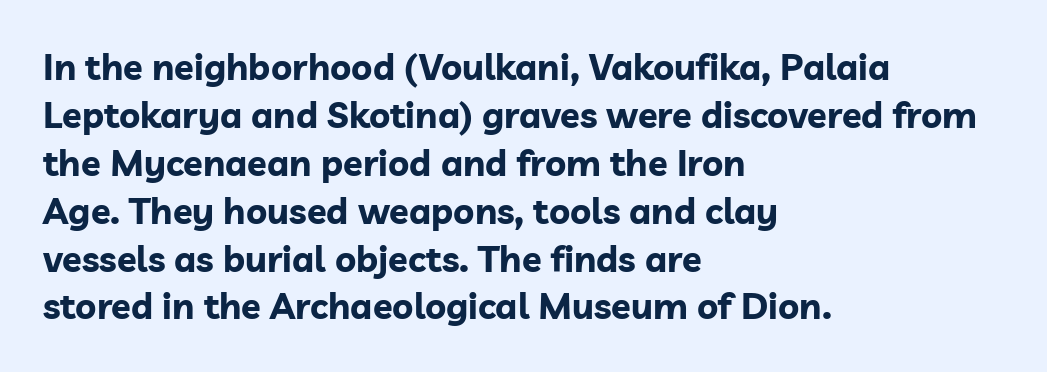
Q: Is the text bold? A: Yes.
Q: Is the text italic (slanted)? A: No, it is upright.
Q: Is the typeface a serif or a sans-serif typeface? A: Sans-serif.
Q: Is the text underlined? A: No.
Q: How is the paragraph aligned? A: Left-aligned.
Q: Is the spacing between letters normal or unusually wide? A: Normal.
Q: Is the spacing between lines tight, normal or loose? A: Normal.
Q: Width (condensed, normal, or wide)? A: Normal.
Q: Stroke contrast? A: Low.
Q: x-height? A: Medium.
Q: Monospaced? A: No.
